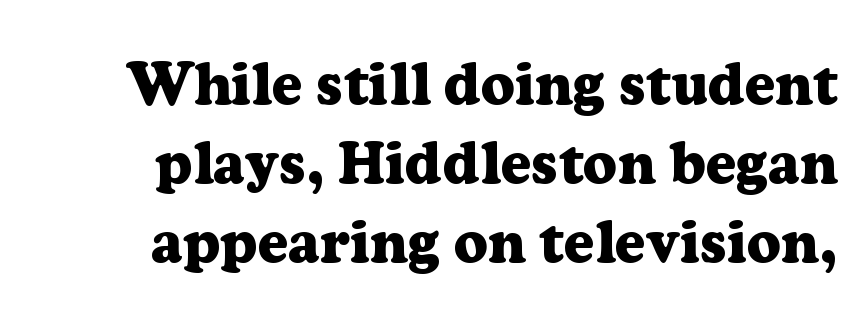
{"serif": "yes", "italic": "no", "bold": "yes", "weight": "heavy", "width": "normal", "stroke_contrast": "low", "x_height": "medium", "monospaced": "no", "underline": "no", "line_spacing": "normal", "line_spacing_ratio": 1.34, "letter_spacing": "normal", "letter_spacing_em": 0.0, "glyph_px": 59}
